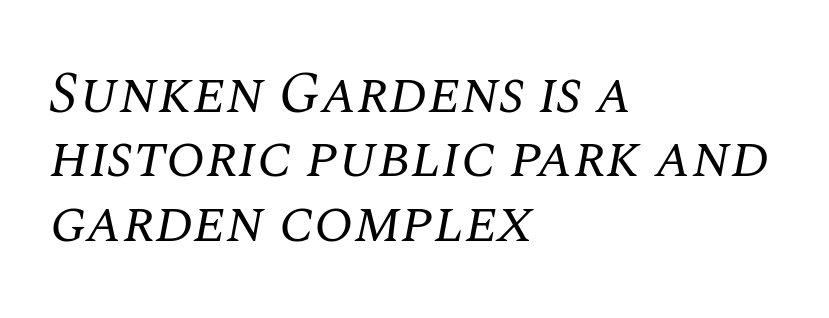
The image shows 58 px regular-weight serif type, italic (leaning right); set left-aligned, tight line spacing (1.11x), normal letter spacing, not underlined; medium stroke contrast and a large x-height.
